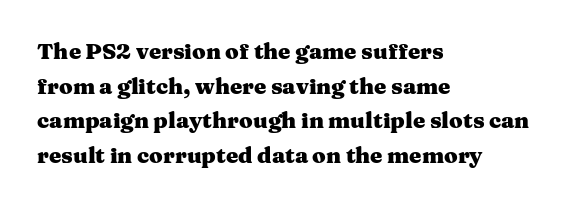
The image shows 22 px bold type, upright; set left-aligned, normal line spacing (1.57x), normal letter spacing, not underlined.
